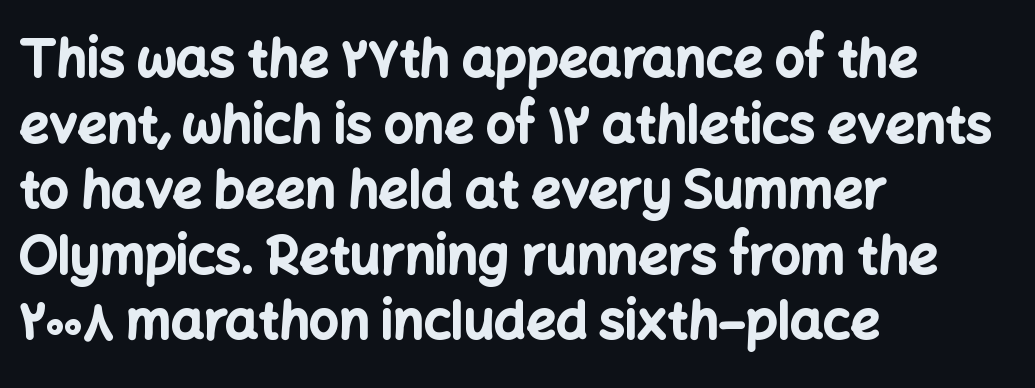
The image shows 52 px bold sans-serif type, upright; set left-aligned, normal line spacing (1.26x), normal letter spacing, not underlined; low stroke contrast and a medium x-height.
